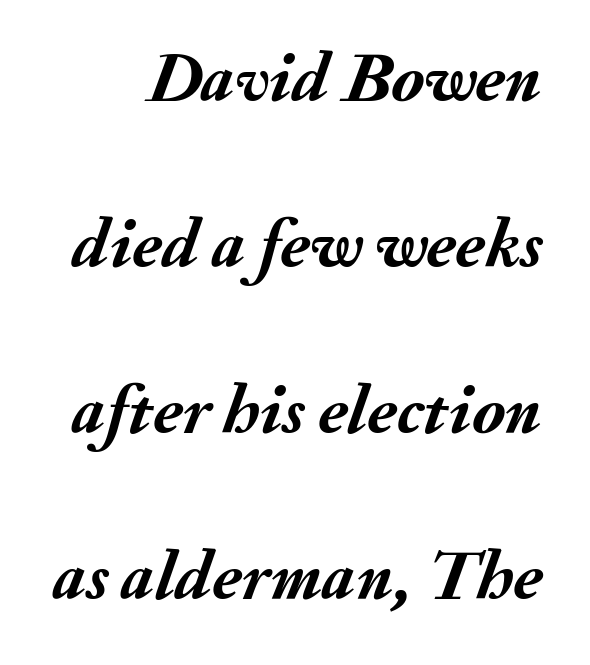
{"italic": "yes", "lean": "right", "slant_degrees": 20, "bold": "yes", "weight": "semibold", "width": "normal", "stroke_contrast": "medium", "x_height": "small", "monospaced": "no", "underline": "no", "line_spacing": "loose", "line_spacing_ratio": 2.37, "letter_spacing": "normal", "letter_spacing_em": 0.0, "glyph_px": 70}
